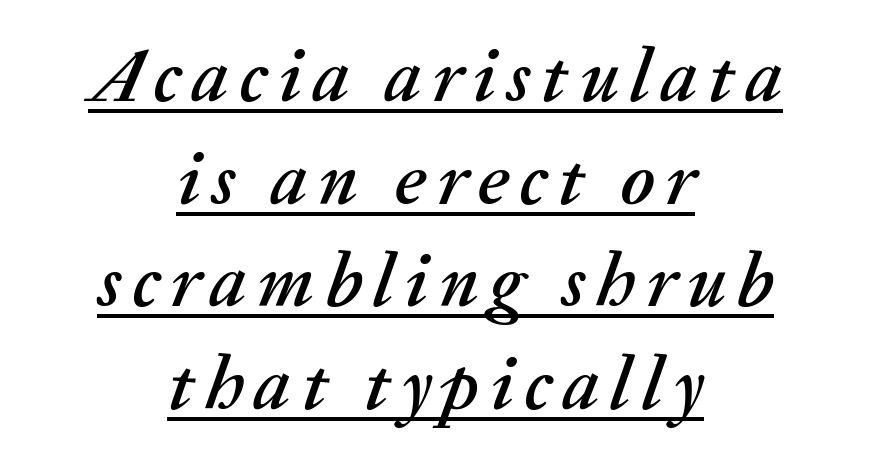
{"italic": "yes", "lean": "right", "slant_degrees": 20, "width": "normal", "stroke_contrast": "medium", "x_height": "medium", "monospaced": "no", "underline": "yes", "align": "center", "line_spacing": "normal", "line_spacing_ratio": 1.35, "glyph_px": 76}
